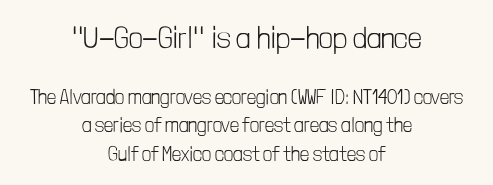
{"serif": "no", "italic": "no", "bold": "no", "weight": "light", "width": "condensed", "stroke_contrast": "low", "x_height": "medium", "monospaced": "no", "underline": "no", "align": "center", "line_spacing": "normal", "line_spacing_ratio": 1.41, "letter_spacing": "normal", "letter_spacing_em": 0.0, "larger_block": "first", "size_ratio": 1.5, "glyph_px": 30}
